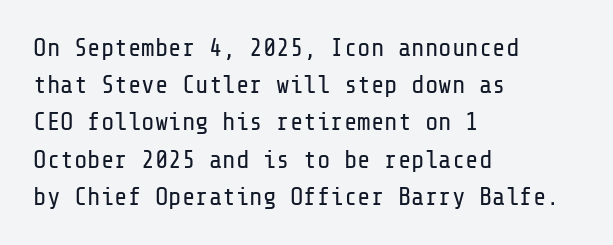
Q: Is the text bold? A: No.
Q: Is the text italic (slanted)? A: No, it is upright.
Q: Is the text underlined? A: No.
Q: How is the paragraph aligned? A: Left-aligned.
Q: Is the spacing between letters normal or unusually wide? A: Normal.
Q: Is the spacing between lines tight, normal or loose? A: Normal.
